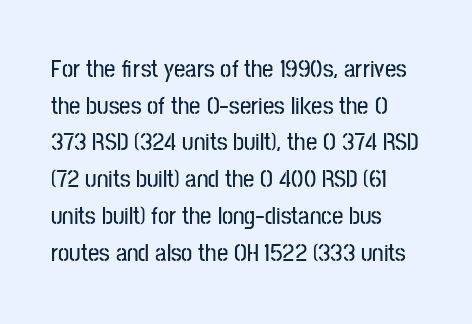
The letters stand straight up with perfectly vertical stems. The tracking reads as untouched default to a designer's eye. Vertical spacing — default. All the whitespace from short lines collects on the right. Bare-footed words on every line.
